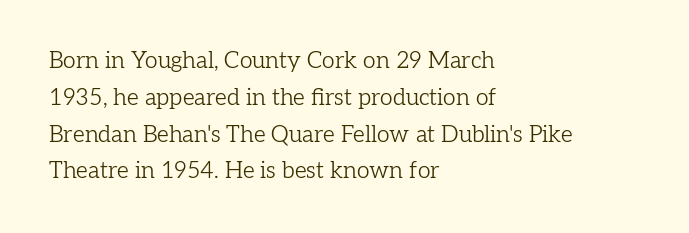
Q: Is the text bold? A: No.
Q: Is the text italic (slanted)? A: No, it is upright.
Q: Is the text underlined? A: No.
Q: How is the paragraph aligned? A: Left-aligned.
Q: Is the spacing between letters normal or unusually wide? A: Normal.
Q: Is the spacing between lines tight, normal or loose? A: Normal.
